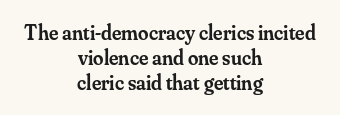
{"italic": "no", "bold": "semi", "underline": "no", "align": "center", "line_spacing_ratio": 1.18, "letter_spacing": "normal", "letter_spacing_em": 0.0, "glyph_px": 21}
